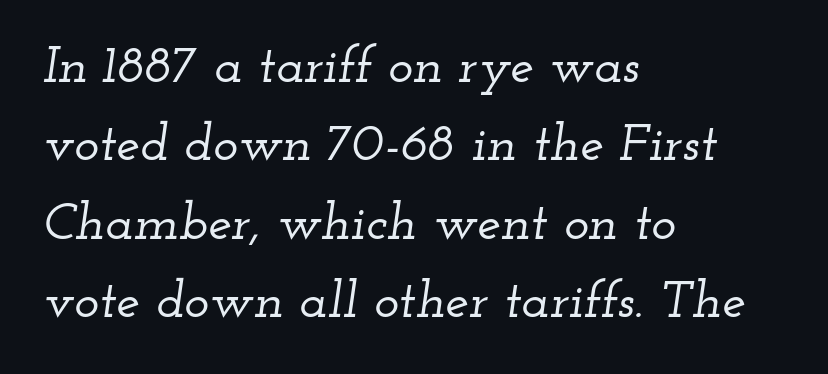
Posture: slanted. Here the designer chose a conventional face with non-uniform glyph widths. Successive baselines arrive at the customary interval. Alignment: flush left.
